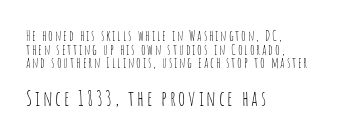
Q: Is the text bold? A: No.
Q: Is the text italic (slanted)? A: No, it is upright.
Q: Is the text underlined? A: No.
Q: How is the paragraph aligned? A: Left-aligned.
Q: Is the spacing between lines tight, normal or loose? A: Tight.
Q: Which block of text is set in a larger size, the first (top) or the second (bottom)? A: The second (bottom) one.
